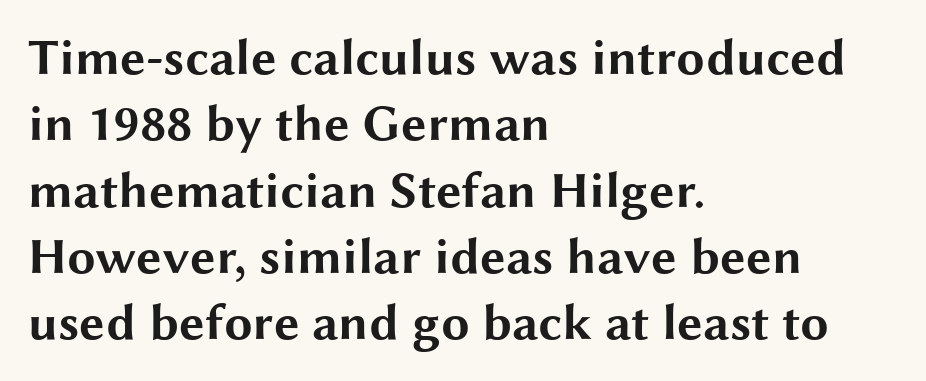
Q: Is the text bold? A: Yes.
Q: Is the text italic (slanted)? A: No, it is upright.
Q: Is the typeface a serif or a sans-serif typeface? A: Sans-serif.
Q: Is the text underlined? A: No.
Q: How is the paragraph aligned? A: Left-aligned.
Q: Is the spacing between letters normal or unusually wide? A: Normal.
Q: Is the spacing between lines tight, normal or loose? A: Normal.
Q: Width (condensed, normal, or wide)? A: Wide.
Q: Stroke contrast? A: Medium.
Q: x-height? A: Medium.
Q: Monospaced? A: No.
